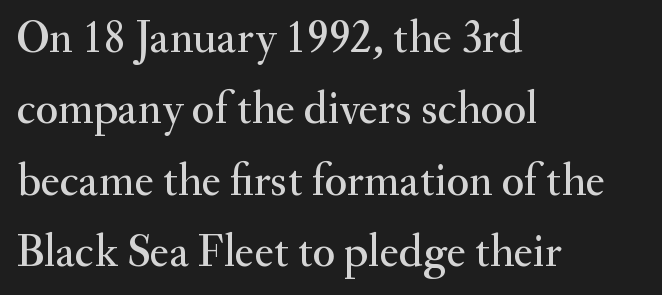
Q: Is the text italic (slanted)? A: No, it is upright.
Q: Is the typeface a serif or a sans-serif typeface? A: Serif.
Q: Is the text underlined? A: No.
Q: How is the paragraph aligned? A: Left-aligned.
Q: Is the spacing between letters normal or unusually wide? A: Normal.
Q: Is the spacing between lines tight, normal or loose? A: Normal.
Q: Width (condensed, normal, or wide)? A: Normal.
Q: Stroke contrast? A: Medium.
Q: x-height? A: Small.
Q: Monospaced? A: No.
